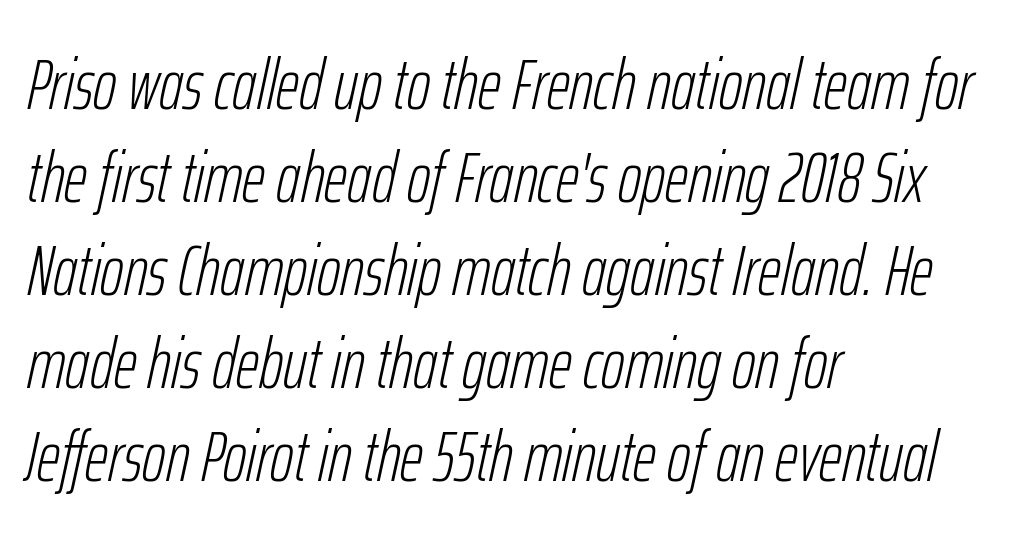
The image shows 72 px light, condensed type, italic (leaning right); set left-aligned, normal line spacing (1.29x), normal letter spacing, not underlined; low stroke contrast and a medium x-height.
